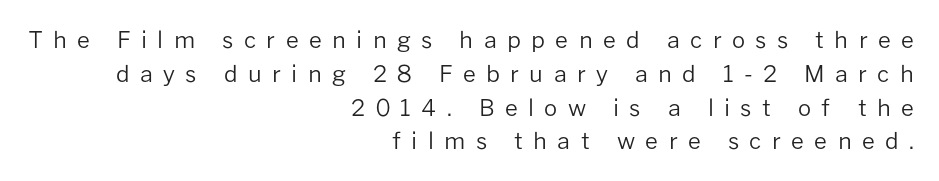
Nope, not italic — everything's standing straight. A light-to-regular cut is what we see here. The tracking jumps out immediately: characters are airy and widely separated. The rows are spaced the way most documents space them.
